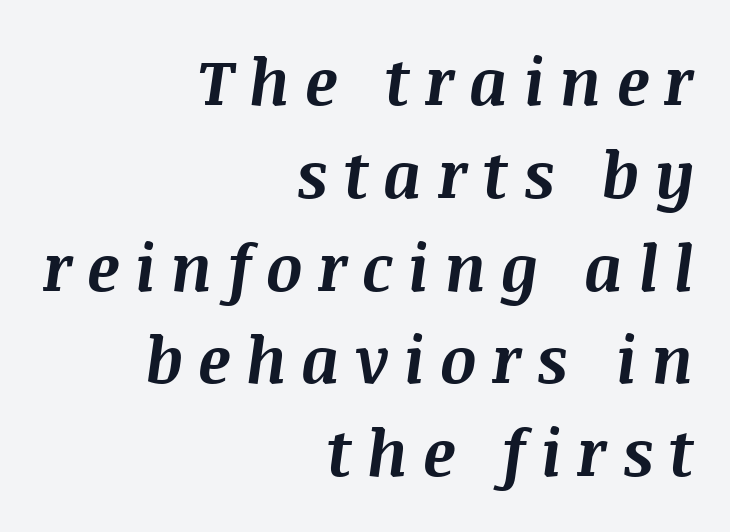
{"italic": "yes", "lean": "right", "slant_degrees": 8, "bold": "yes", "weight": "bold", "width": "normal", "stroke_contrast": "medium", "x_height": "large", "monospaced": "no", "underline": "no", "align": "right", "line_spacing": "normal", "line_spacing_ratio": 1.45, "letter_spacing": "wide", "letter_spacing_em": 0.23, "glyph_px": 64}
